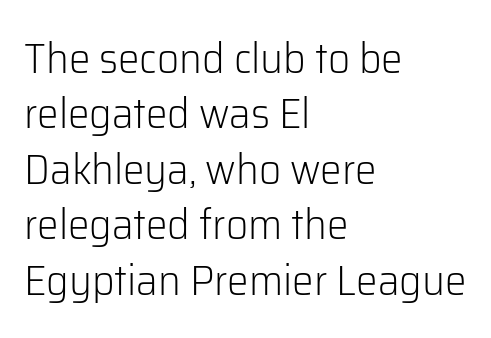
{"serif": "no", "italic": "no", "bold": "no", "weight": "light", "width": "normal", "stroke_contrast": "low", "x_height": "medium", "monospaced": "no", "underline": "no", "align": "left", "line_spacing": "normal", "line_spacing_ratio": 1.29, "letter_spacing": "normal", "letter_spacing_em": 0.0, "glyph_px": 43}
